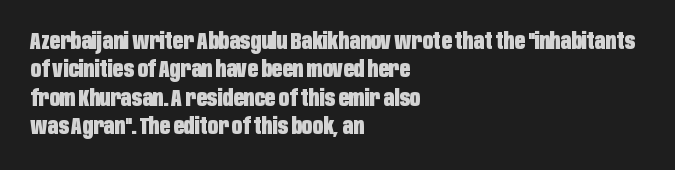
Q: Is the text bold? A: Yes.
Q: Is the text italic (slanted)? A: No, it is upright.
Q: Is the text underlined? A: No.
Q: How is the paragraph aligned? A: Left-aligned.
Q: Is the spacing between letters normal or unusually wide? A: Normal.
